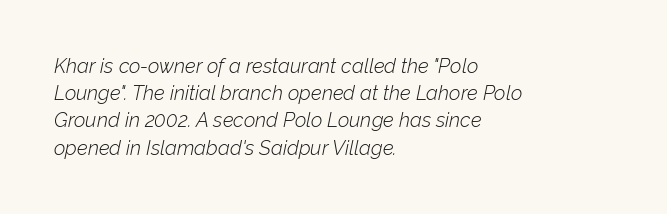
Q: Is the text bold? A: No.
Q: Is the text italic (slanted)? A: Yes, it leans right by about 12 degrees.
Q: Is the text underlined? A: No.
Q: How is the paragraph aligned? A: Left-aligned.
Q: Is the spacing between letters normal or unusually wide? A: Normal.
Q: Is the spacing between lines tight, normal or loose? A: Normal.
